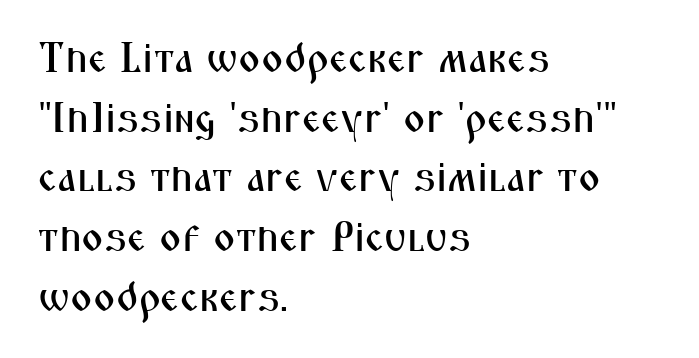
Regular leading. Tall strokes in this sample are plumb rather than angled. There is no visible air inserted between adjacent glyphs. Note the varied advance widths — an 'i' is clearly narrower than an 'm'.
